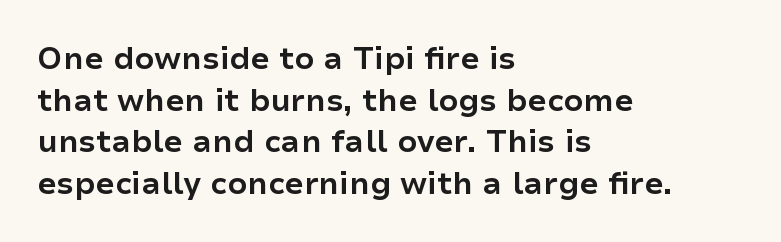
Q: Is the text bold? A: Yes.
Q: Is the text italic (slanted)? A: No, it is upright.
Q: Is the typeface a serif or a sans-serif typeface? A: Sans-serif.
Q: Is the text underlined? A: No.
Q: How is the paragraph aligned? A: Left-aligned.
Q: Is the spacing between letters normal or unusually wide? A: Normal.
Q: Is the spacing between lines tight, normal or loose? A: Normal.
Q: Width (condensed, normal, or wide)? A: Normal.
Q: Stroke contrast? A: Low.
Q: x-height? A: Medium.
Q: Monospaced? A: No.
